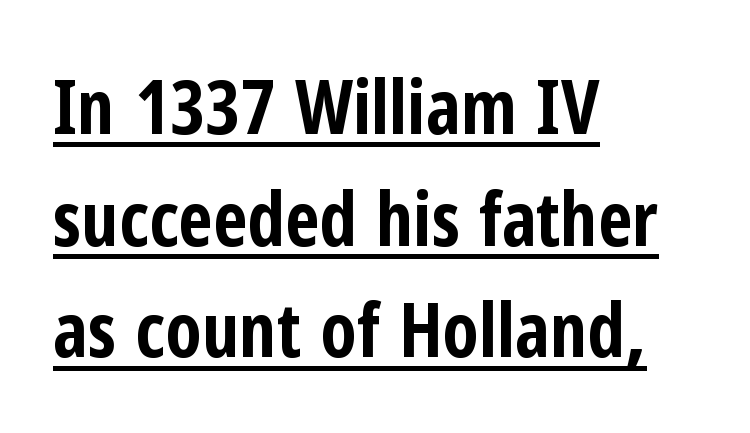
{"serif": "no", "italic": "no", "bold": "yes", "weight": "bold", "width": "condensed", "stroke_contrast": "low", "x_height": "medium", "monospaced": "no", "underline": "yes", "align": "left", "line_spacing": "normal", "line_spacing_ratio": 1.49, "letter_spacing": "normal", "letter_spacing_em": 0.0, "glyph_px": 75}
